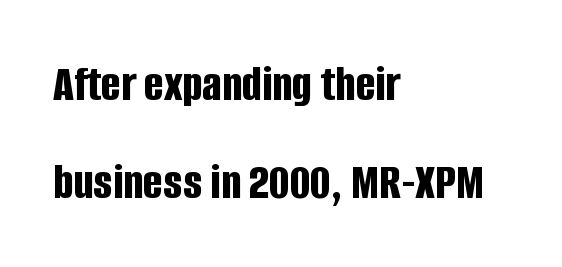
The image shows 52 px bold, condensed sans-serif type, upright; set left-aligned, line spacing 1.88x, normal letter spacing, not underlined; low stroke contrast and a large x-height.
